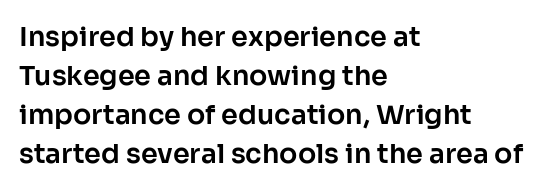
Q: Is the text italic (slanted)? A: No, it is upright.
Q: Is the text underlined? A: No.
Q: How is the paragraph aligned? A: Left-aligned.
Q: Is the spacing between letters normal or unusually wide? A: Normal.
Q: Is the spacing between lines tight, normal or loose? A: Normal.
